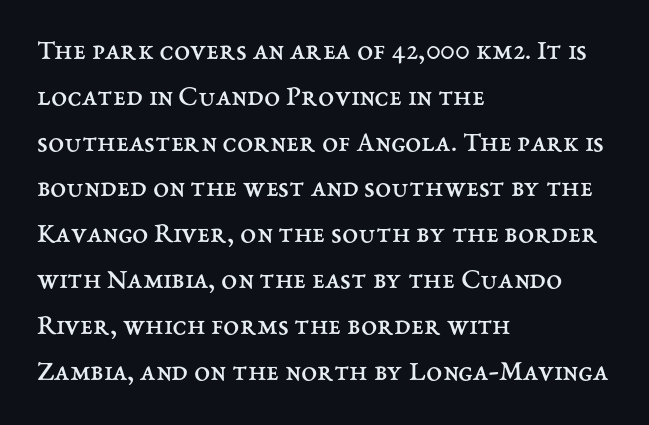
The image shows 29 px regular-weight type, upright; set left-aligned, normal line spacing (1.58x), normal letter spacing, not underlined; medium stroke contrast and a medium x-height.
